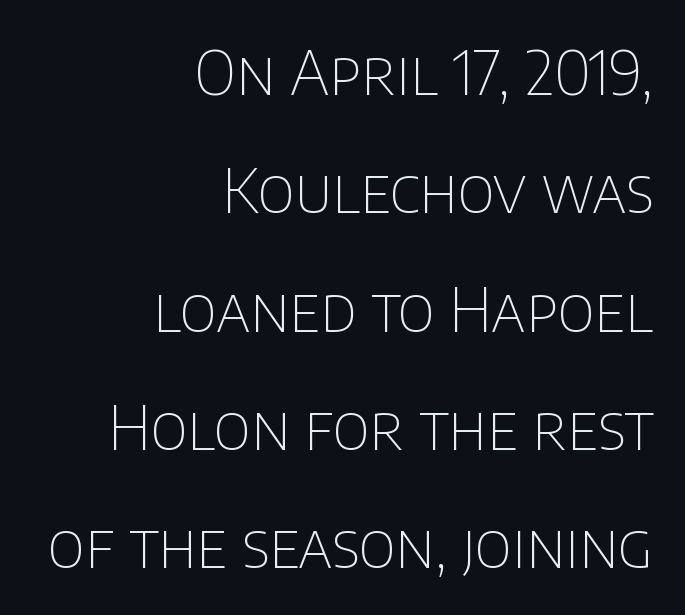
If you measured baseline to baseline, you'd find a long distance. The setting favours the right margin, as signatures and pull-quotes sometimes do. Ascenders rise straight up at ninety degrees. Letter spacing: default.
